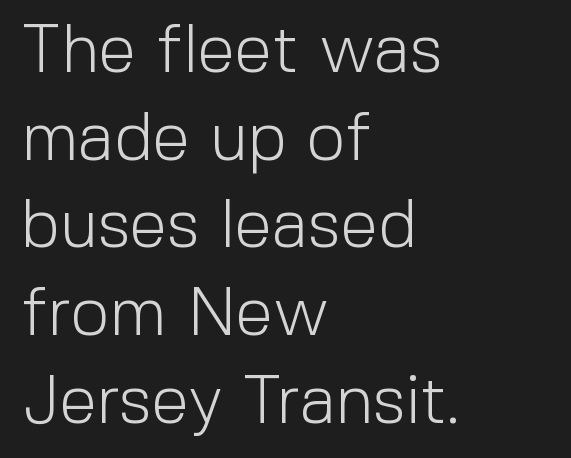
{"serif": "no", "italic": "no", "bold": "no", "weight": "light", "width": "normal", "x_height": "medium", "monospaced": "no", "underline": "no", "align": "left", "line_spacing": "normal", "line_spacing_ratio": 1.29, "letter_spacing": "normal", "letter_spacing_em": 0.0, "glyph_px": 68}
